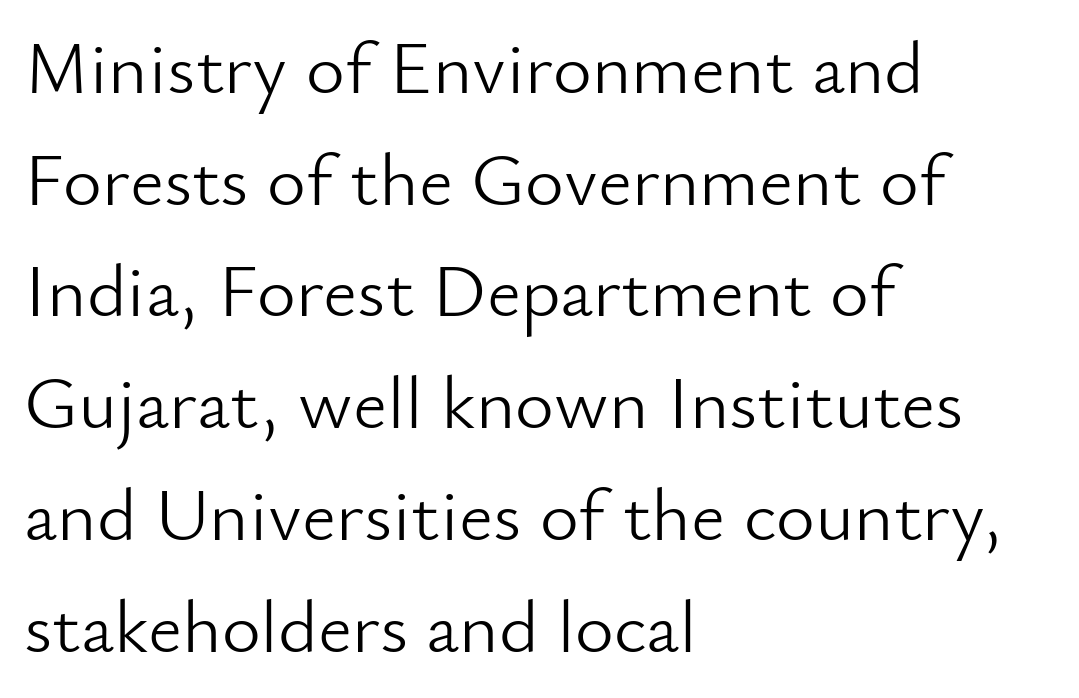
The rendering uses natural spacing where letterforms have individual widths. The font family rendered here belongs to the sans-serif group. A student would call this left alignment; a typographer would say flush left, rag right. Honestly, the letter spacing is just normal — you wouldn't notice it. Caption: face not bold, strokes unweighted. This rendering features lettering with no underline.
